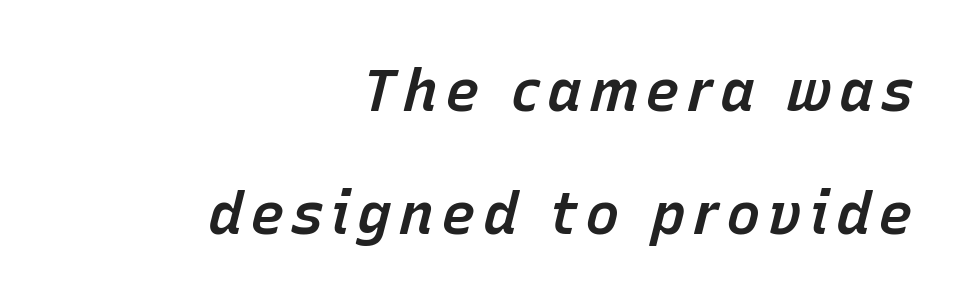
{"italic": "yes", "lean": "right", "slant_degrees": 15, "bold": "semi", "weight": "semibold", "width": "normal", "stroke_contrast": "low", "x_height": "medium", "monospaced": "no", "underline": "no", "align": "right", "line_spacing": "loose", "line_spacing_ratio": 2.12, "glyph_px": 58}
